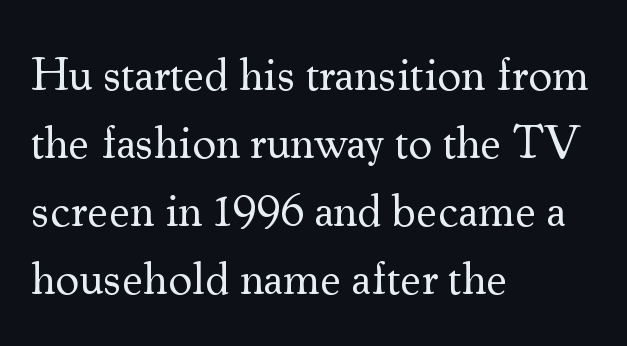
Q: Is the text bold? A: No.
Q: Is the text italic (slanted)? A: No, it is upright.
Q: Is the typeface a serif or a sans-serif typeface? A: Serif.
Q: Is the text underlined? A: No.
Q: How is the paragraph aligned? A: Left-aligned.
Q: Is the spacing between letters normal or unusually wide? A: Normal.
Q: Is the spacing between lines tight, normal or loose? A: Normal.
Q: Width (condensed, normal, or wide)? A: Normal.
Q: Stroke contrast? A: Medium.
Q: x-height? A: Small.
Q: Monospaced? A: No.
